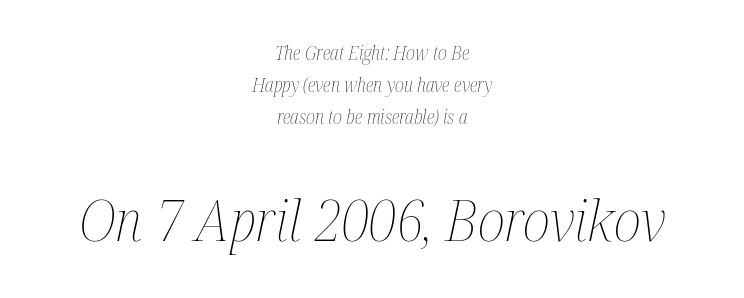
Q: Is the text bold? A: No.
Q: Is the text italic (slanted)? A: Yes, it leans right by about 12 degrees.
Q: Is the text underlined? A: No.
Q: How is the paragraph aligned? A: Centered.
Q: Is the spacing between letters normal or unusually wide? A: Normal.
Q: Is the spacing between lines tight, normal or loose? A: Normal.
Q: Which block of text is set in a larger size, the first (top) or the second (bottom)? A: The second (bottom) one.
Q: Width (condensed, normal, or wide)? A: Condensed.
Q: Stroke contrast? A: Medium.
Q: x-height? A: Medium.
Q: Monospaced? A: No.
